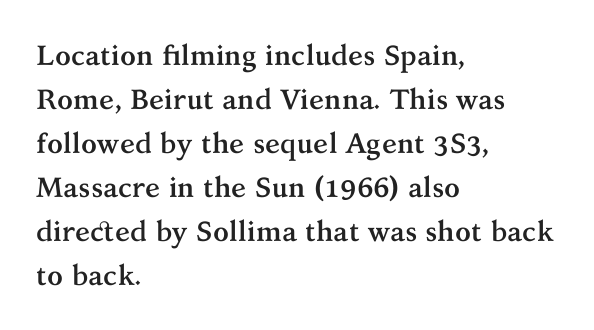
The image shows 28 px semibold serif type, upright; set left-aligned, normal line spacing (1.57x), normal letter spacing, not underlined; medium stroke contrast and a medium x-height.
